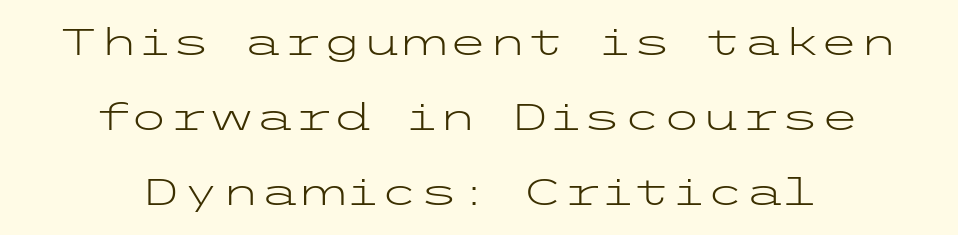
The image shows 36 px light, wide sans-serif type, upright; set centered, loose line spacing (2.08x), normal letter spacing, not underlined; low stroke contrast and a medium x-height.
